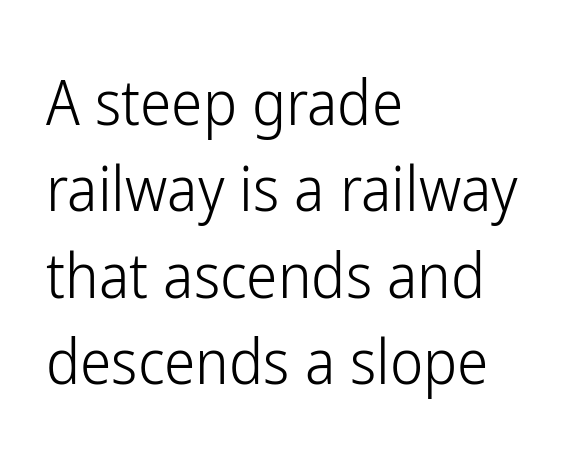
Q: Is the text bold? A: No.
Q: Is the text italic (slanted)? A: No, it is upright.
Q: Is the typeface a serif or a sans-serif typeface? A: Sans-serif.
Q: Is the text underlined? A: No.
Q: How is the paragraph aligned? A: Left-aligned.
Q: Is the spacing between letters normal or unusually wide? A: Normal.
Q: Is the spacing between lines tight, normal or loose? A: Normal.
Q: Width (condensed, normal, or wide)? A: Condensed.
Q: Stroke contrast? A: Low.
Q: x-height? A: Medium.
Q: Monospaced? A: No.
